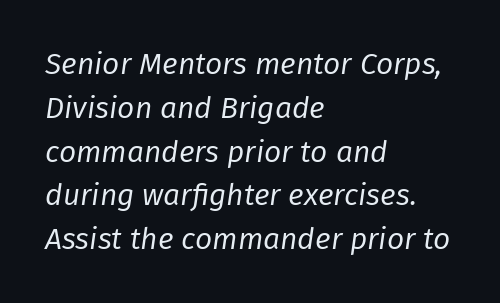
The image shows 30 px regular-weight type, italic (leaning right); set left-aligned, normal line spacing (1.46x), normal letter spacing, not underlined; low stroke contrast and a medium x-height.
